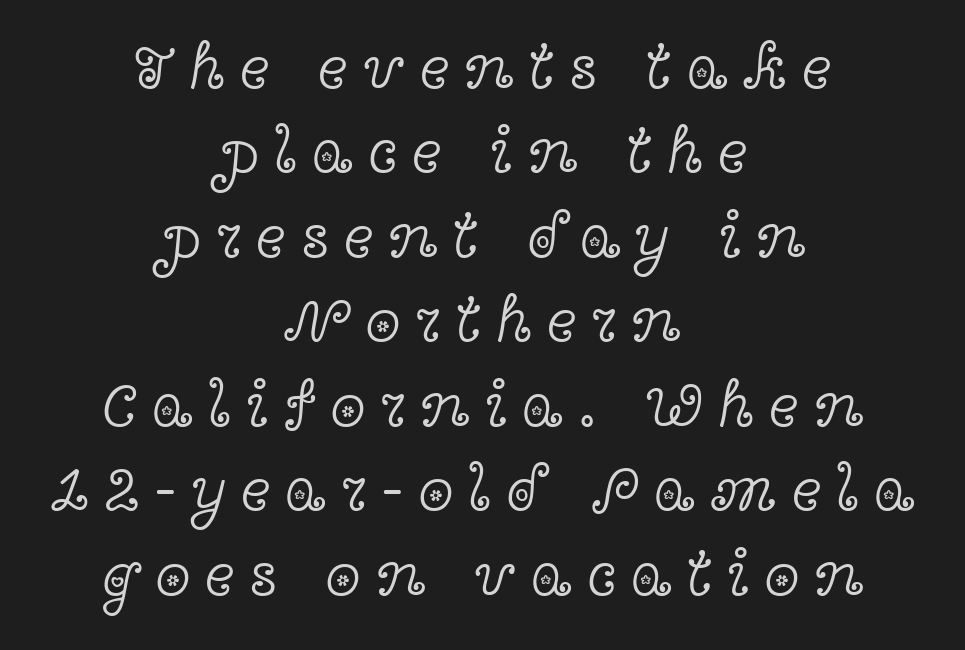
The image shows 64 px light, wide serif type; set centered, normal line spacing (1.32x), unusually wide letter spacing (+0.23 em), not underlined; a medium x-height.
